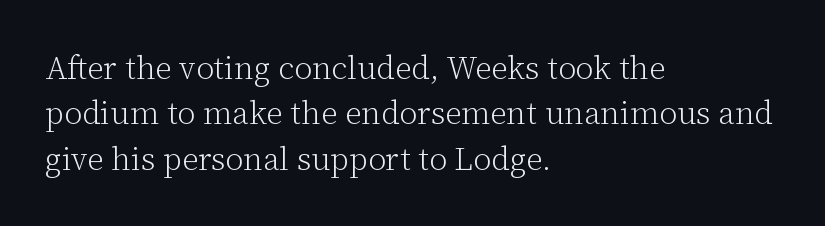
The image shows 32 px light serif type, upright; set left-aligned, normal line spacing (1.42x), normal letter spacing, not underlined; low stroke contrast and a medium x-height.
